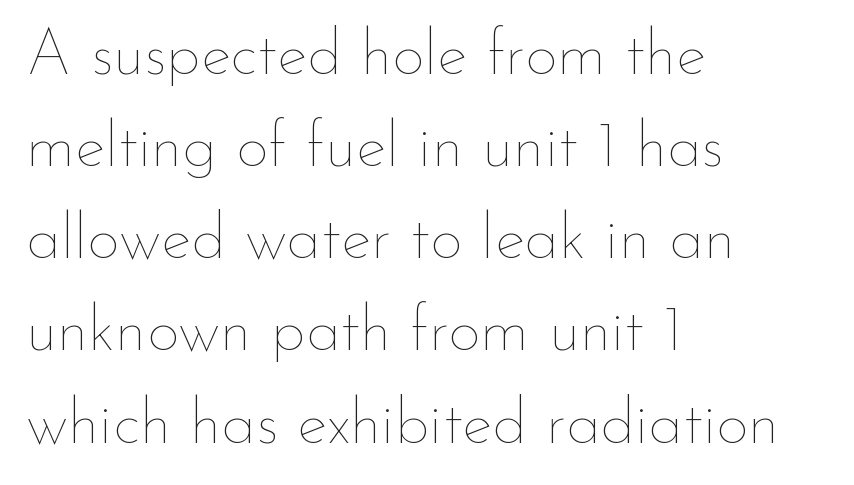
Character widths vary here, with narrow letters taking less room than wide ones. Clear beneath every line of the passage. These lines are set flush left with a ragged right edge. Heft: none added — not bold.
